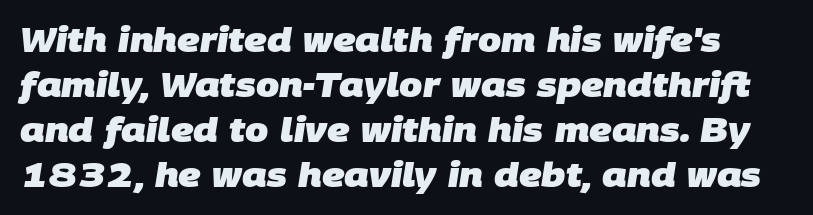
The image shows 33 px heavy sans-serif type; set normal line spacing (1.36x), normal letter spacing, not underlined; low stroke contrast and a large x-height.
